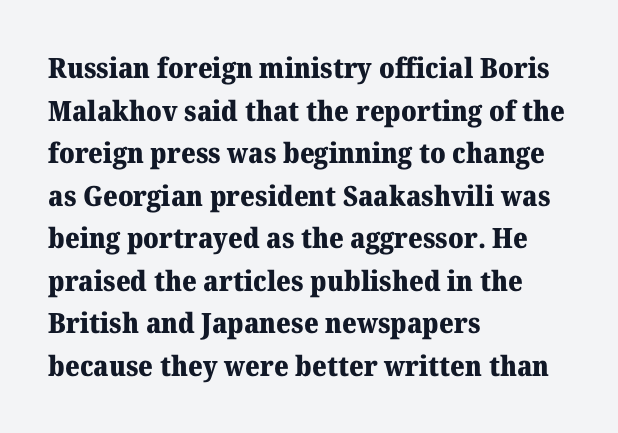
Does the leading feel generous? No, just average. These lines were composed using upright roman letters. The baseline area is clear. Are there feet on the stems? There are — it's a serif. This sample is left-justified, so line endings fall wherever the words run out. The passage shown is typed in a proportional face where columns would drift.
